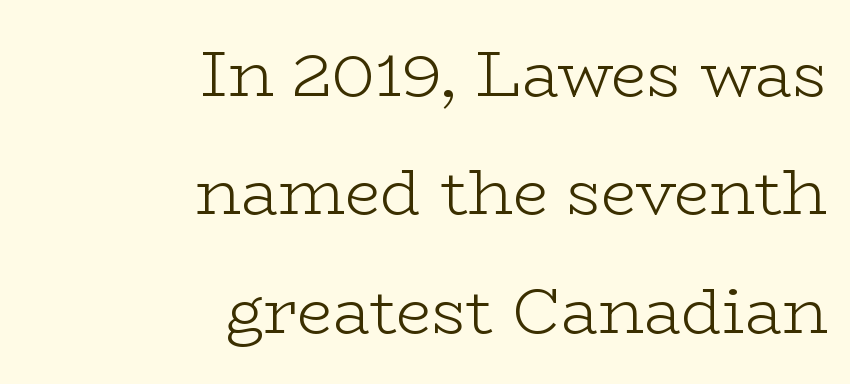
The image shows 64 px light, wide serif type, upright; set right-aligned, line spacing 1.85x, normal letter spacing, not underlined; low stroke contrast and a medium x-height.
